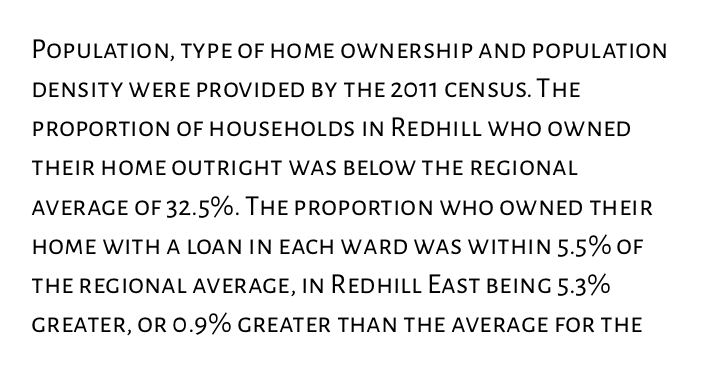
The lettering holds an erect, upright posture throughout. The letterforms sit at book weight or below. The text was rendered using a sans face with plain stroke endings. Underlining? Definitely not there. Vertical spacing — default.
